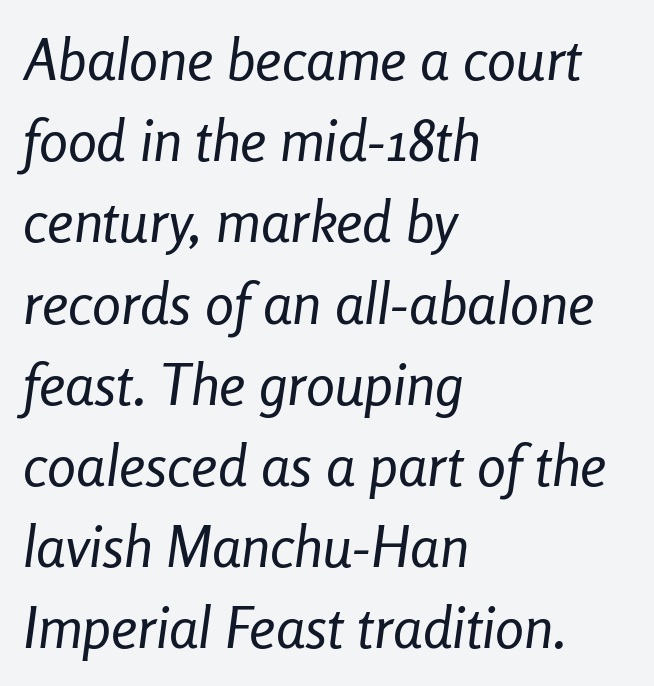
The image shows 58 px regular-weight, condensed type, italic (leaning right); set left-aligned, normal line spacing (1.4x), normal letter spacing, not underlined; low stroke contrast and a medium x-height.
